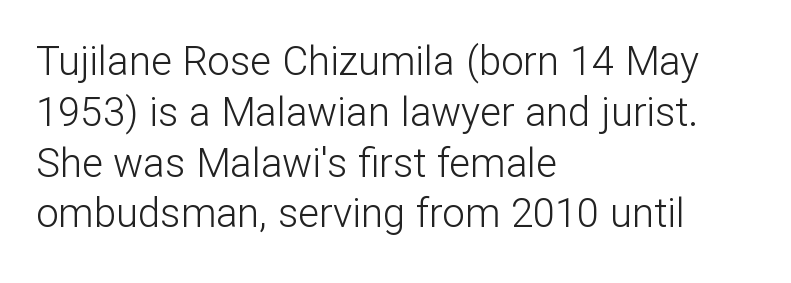
{"serif": "no", "italic": "no", "bold": "no", "weight": "light", "width": "normal", "stroke_contrast": "low", "x_height": "medium", "monospaced": "no", "underline": "no", "align": "left", "line_spacing": "normal", "line_spacing_ratio": 1.27, "letter_spacing": "normal", "letter_spacing_em": 0.0, "glyph_px": 40}
